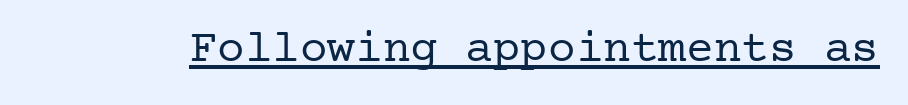
{"serif": "yes", "italic": "no", "bold": "no", "weight": "regular", "width": "normal", "stroke_contrast": "low", "x_height": "medium", "underline": "yes", "letter_spacing": "normal", "letter_spacing_em": 0.0, "glyph_px": 46}
